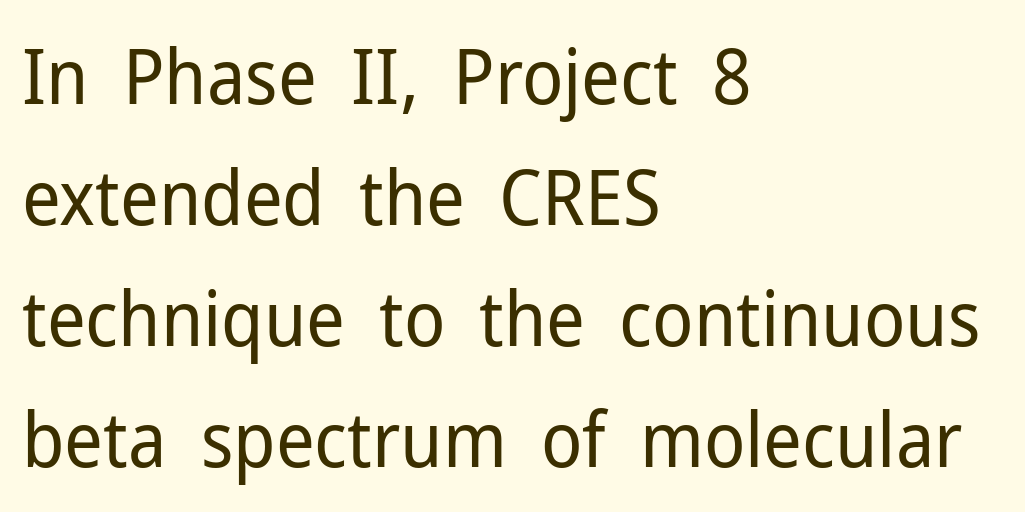
{"serif": "no", "italic": "no", "bold": "no", "weight": "regular", "width": "normal", "stroke_contrast": "low", "x_height": "medium", "monospaced": "no", "underline": "no", "align": "left", "line_spacing": "normal", "line_spacing_ratio": 1.59, "letter_spacing": "normal", "letter_spacing_em": 0.0, "glyph_px": 76}
